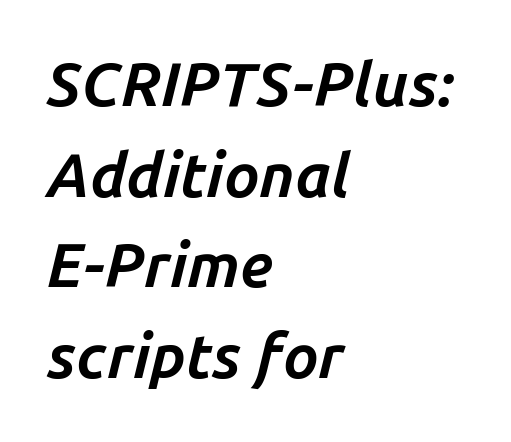
{"italic": "yes", "lean": "right", "slant_degrees": 14, "bold": "yes", "weight": "bold", "width": "normal", "stroke_contrast": "low", "x_height": "medium", "monospaced": "no", "underline": "no", "align": "left", "line_spacing": "normal", "line_spacing_ratio": 1.46, "letter_spacing": "normal", "letter_spacing_em": 0.0, "glyph_px": 62}
